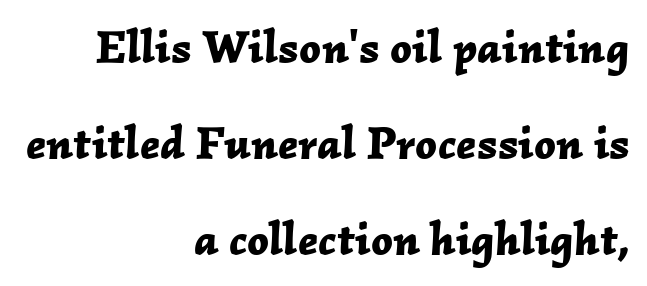
The baseline area is clear. The font's italic variant was chosen for this text. This is heavy type, rendered in bold. Inter-character spacing is left at the font's built-in metrics. Line spacing here is loose. A flush-right, rag-left setting is used for this passage.
